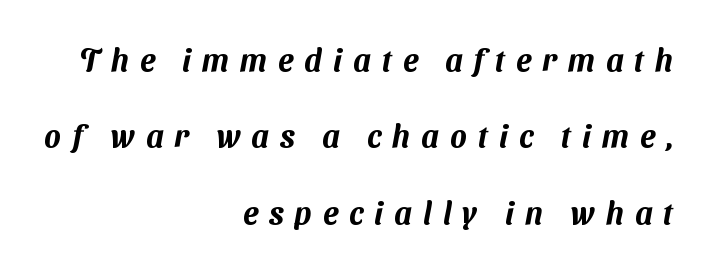
The image shows 31 px sans-serif type; set right-aligned, loose line spacing (2.46x), unusually wide letter spacing (+0.36 em), not underlined; medium stroke contrast and a medium x-height.
